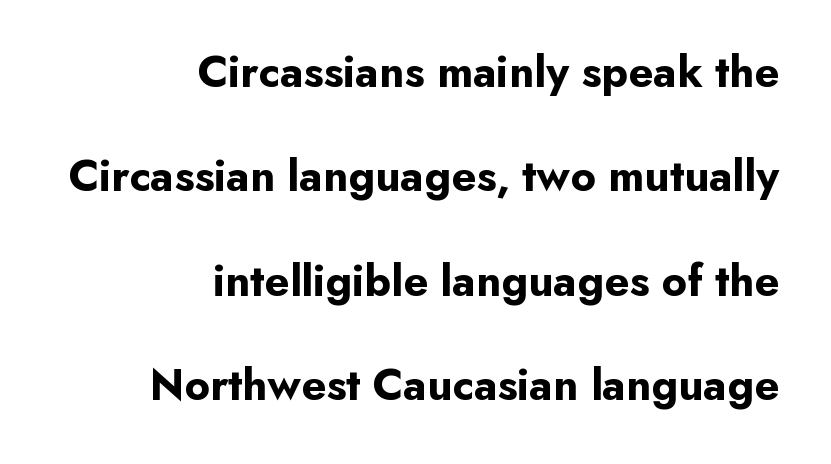
The image shows 45 px bold sans-serif type, upright; set right-aligned, loose line spacing (2.32x), normal letter spacing, not underlined; low stroke contrast and a small x-height.
